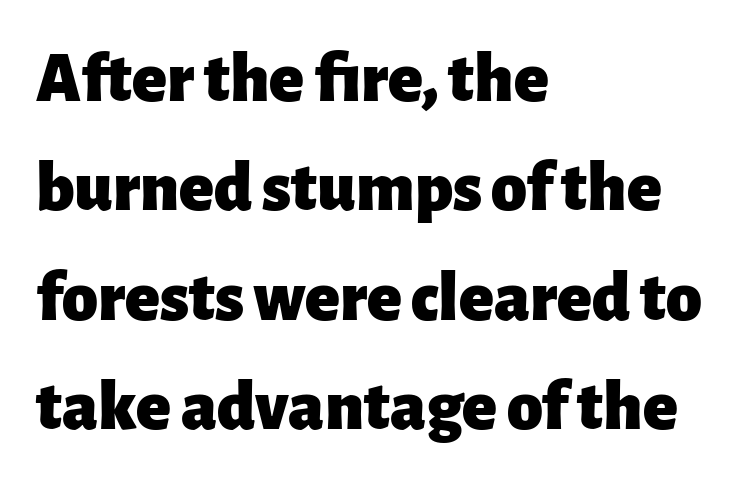
Character widths vary here, with narrow letters taking less room than wide ones. The words here are not underlined. These lines are set flush left with a ragged right edge. Look at the bottom of the vertical strokes: they stop flat, with no serifs. These lines keep a tight, regular rhythm from letter to letter.
